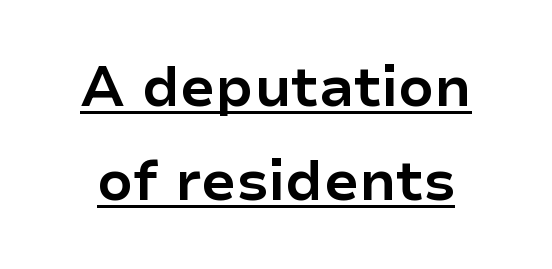
Q: Is the text bold? A: Yes.
Q: Is the text italic (slanted)? A: No, it is upright.
Q: Is the typeface a serif or a sans-serif typeface? A: Sans-serif.
Q: Is the text underlined? A: Yes.
Q: Is the spacing between letters normal or unusually wide? A: Normal.
Q: Is the spacing between lines tight, normal or loose? A: Normal.
Q: Width (condensed, normal, or wide)? A: Normal.
Q: Stroke contrast? A: Low.
Q: x-height? A: Medium.
Q: Monospaced? A: No.
